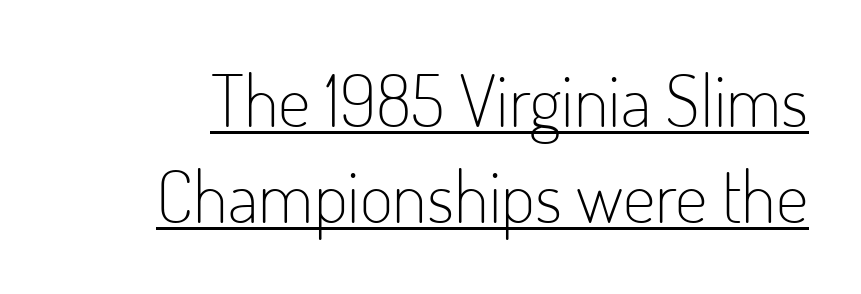
{"serif": "no", "italic": "no", "bold": "no", "weight": "light", "width": "condensed", "stroke_contrast": "low", "x_height": "small", "monospaced": "no", "underline": "yes", "line_spacing": "normal", "line_spacing_ratio": 1.33, "letter_spacing": "normal", "letter_spacing_em": 0.0, "glyph_px": 72}
